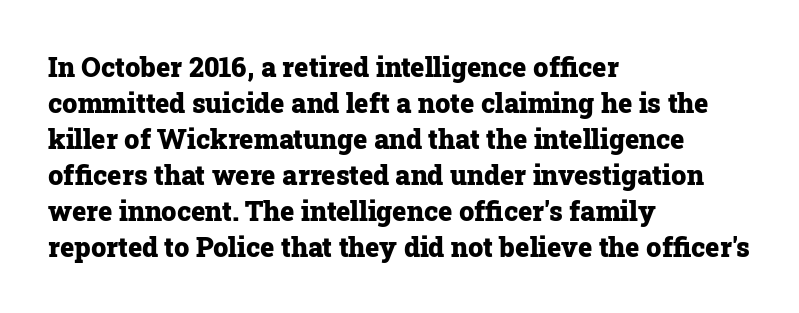
{"italic": "no", "bold": "yes", "underline": "no", "align": "left", "line_spacing": "normal", "line_spacing_ratio": 1.33, "letter_spacing": "normal", "letter_spacing_em": 0.0, "glyph_px": 27}
